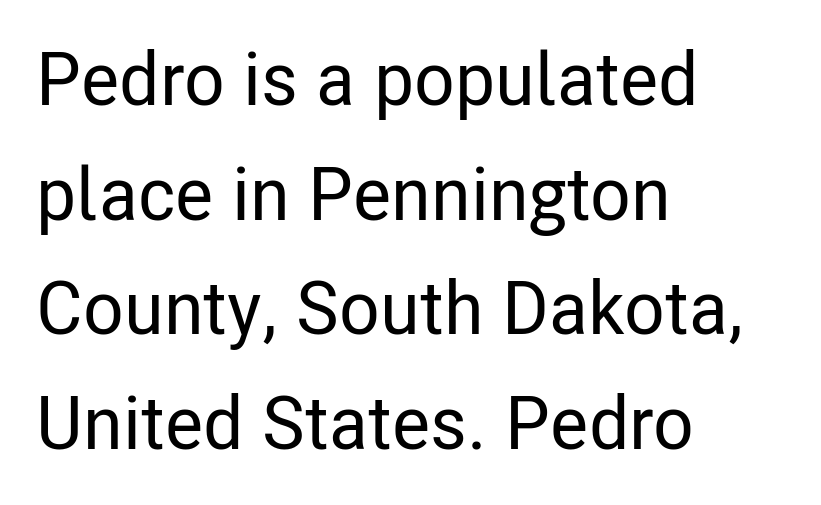
The image shows 74 px condensed sans-serif type, upright; set left-aligned, normal line spacing (1.55x), normal letter spacing, not underlined; low stroke contrast and a medium x-height.
